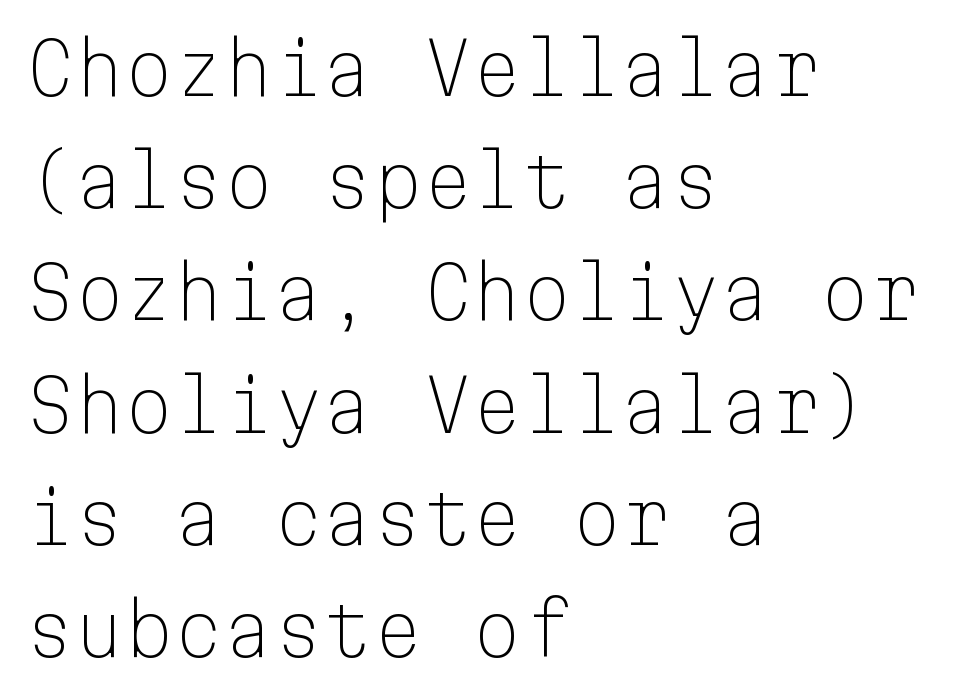
{"serif": "no", "italic": "no", "bold": "no", "weight": "light", "width": "normal", "stroke_contrast": "low", "x_height": "medium", "monospaced": "yes", "underline": "no", "align": "left", "line_spacing": "normal", "line_spacing_ratio": 1.58, "letter_spacing": "normal", "letter_spacing_em": 0.0, "glyph_px": 71}
